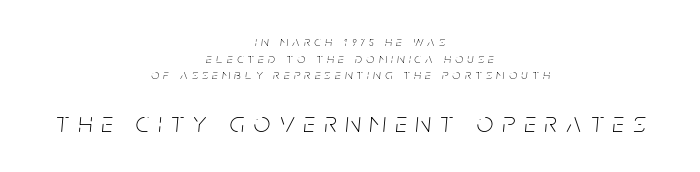
Q: Is the text bold? A: No.
Q: Is the text italic (slanted)? A: Yes, it leans right by about 5 degrees.
Q: Is the text underlined? A: No.
Q: How is the paragraph aligned? A: Centered.
Q: Is the spacing between letters normal or unusually wide? A: Unusually wide.
Q: Which block of text is set in a larger size, the first (top) or the second (bottom)? A: The second (bottom) one.
Q: Width (condensed, normal, or wide)? A: Condensed.
Q: Stroke contrast? A: Low.
Q: x-height? A: Large.
Q: Monospaced? A: No.
